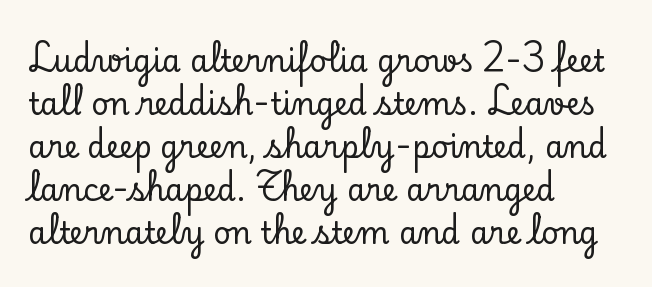
Q: Is the text italic (slanted)? A: No, it is upright.
Q: Is the typeface a serif or a sans-serif typeface? A: Serif.
Q: Is the text underlined? A: No.
Q: How is the paragraph aligned? A: Left-aligned.
Q: Is the spacing between letters normal or unusually wide? A: Normal.
Q: Is the spacing between lines tight, normal or loose? A: Normal.
Q: Width (condensed, normal, or wide)? A: Normal.
Q: Stroke contrast? A: Low.
Q: x-height? A: Small.
Q: Monospaced? A: No.
